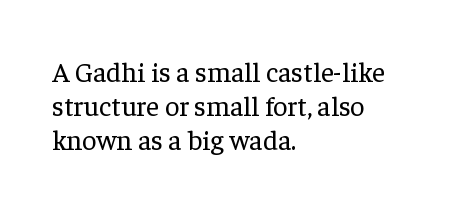
Q: Is the text bold? A: No.
Q: Is the text italic (slanted)? A: No, it is upright.
Q: Is the typeface a serif or a sans-serif typeface? A: Serif.
Q: Is the text underlined? A: No.
Q: How is the paragraph aligned? A: Left-aligned.
Q: Is the spacing between letters normal or unusually wide? A: Normal.
Q: Width (condensed, normal, or wide)? A: Normal.
Q: Stroke contrast? A: Low.
Q: x-height? A: Medium.
Q: Monospaced? A: No.
